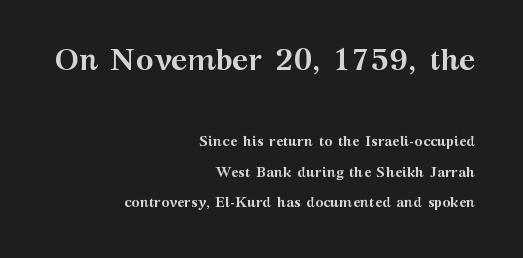
The image shows 30 px semibold, wide serif type, upright; set right-aligned, loose line spacing (2.15x), normal letter spacing, not underlined; the first (top) block is 2.14x larger; medium stroke contrast and a medium x-height.
